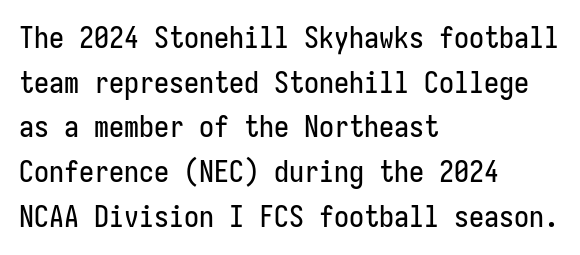
{"serif": "no", "italic": "no", "width": "condensed", "stroke_contrast": "low", "x_height": "medium", "underline": "no", "align": "left", "line_spacing": "normal", "line_spacing_ratio": 1.49, "letter_spacing": "normal", "letter_spacing_em": 0.0, "glyph_px": 30}
